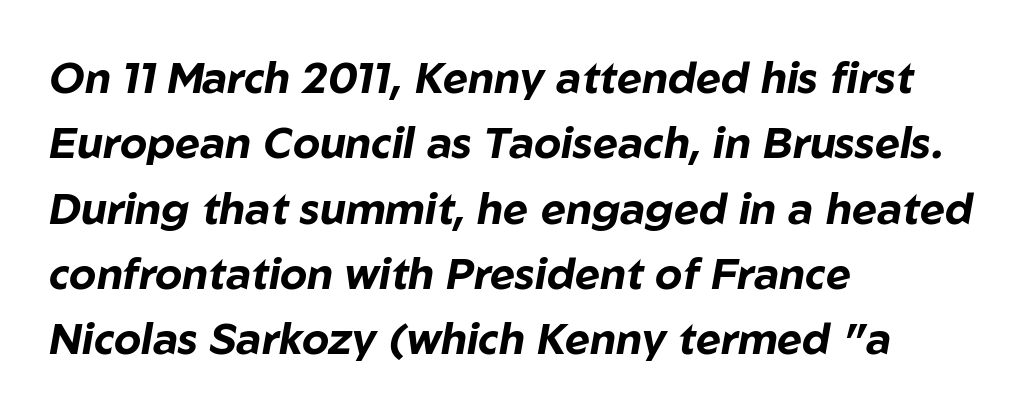
{"italic": "yes", "lean": "right", "slant_degrees": 10, "bold": "yes", "weight": "bold", "width": "normal", "stroke_contrast": "low", "x_height": "medium", "monospaced": "no", "underline": "no", "align": "left", "line_spacing": "normal", "line_spacing_ratio": 1.52, "letter_spacing": "normal", "letter_spacing_em": 0.0, "glyph_px": 43}
